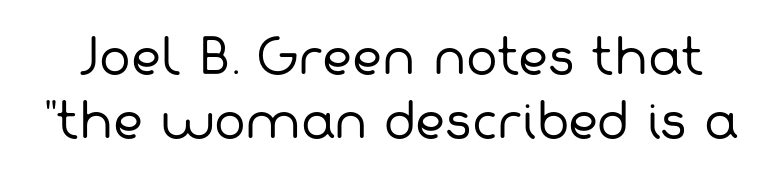
Q: Is the text bold? A: No.
Q: Is the typeface a serif or a sans-serif typeface? A: Sans-serif.
Q: Is the text underlined? A: No.
Q: Is the spacing between letters normal or unusually wide? A: Normal.
Q: Is the spacing between lines tight, normal or loose? A: Normal.
Q: Width (condensed, normal, or wide)? A: Normal.
Q: Stroke contrast? A: Low.
Q: x-height? A: Medium.
Q: Monospaced? A: No.
